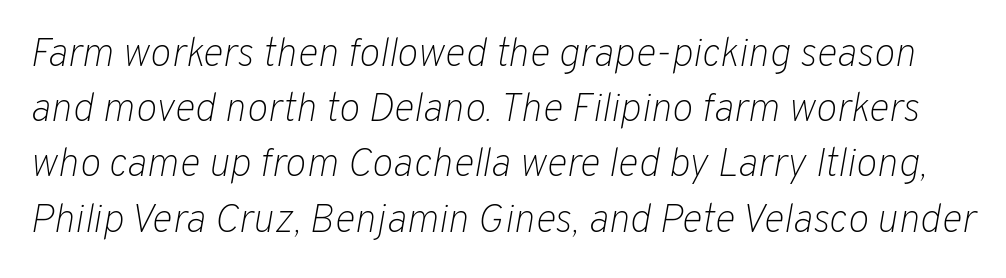
The image shows 40 px light type, italic (leaning right); set normal line spacing (1.38x), normal letter spacing, not underlined; low stroke contrast and a medium x-height.
